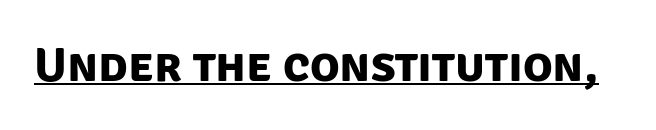
Q: Is the text bold? A: Yes.
Q: Is the typeface a serif or a sans-serif typeface? A: Sans-serif.
Q: Is the text underlined? A: Yes.
Q: Is the spacing between letters normal or unusually wide? A: Normal.
Q: Width (condensed, normal, or wide)? A: Normal.
Q: Stroke contrast? A: Low.
Q: x-height? A: Large.
Q: Monospaced? A: No.
